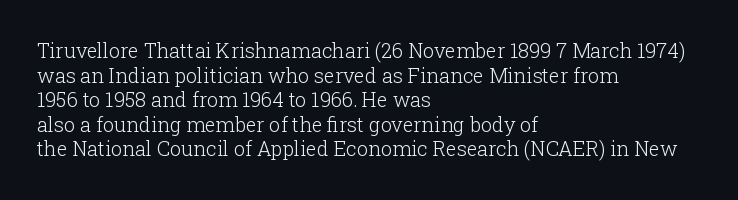
{"italic": "no", "bold": "no", "underline": "no", "align": "left", "line_spacing_ratio": 1.23, "letter_spacing": "normal", "letter_spacing_em": 0.0, "glyph_px": 20}
